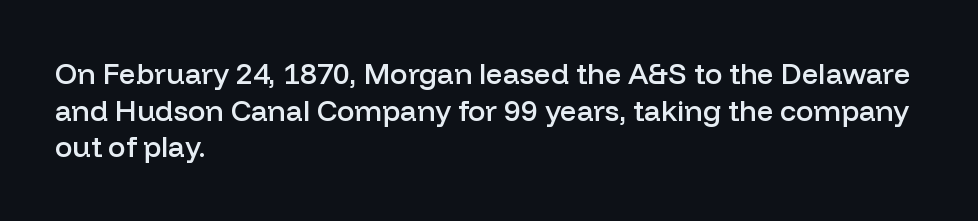
Q: Is the text bold? A: Semi-bold.
Q: Is the text italic (slanted)? A: No, it is upright.
Q: Is the typeface a serif or a sans-serif typeface? A: Sans-serif.
Q: Is the text underlined? A: No.
Q: How is the paragraph aligned? A: Left-aligned.
Q: Is the spacing between letters normal or unusually wide? A: Normal.
Q: Is the spacing between lines tight, normal or loose? A: Normal.
Q: Width (condensed, normal, or wide)? A: Normal.
Q: Stroke contrast? A: Low.
Q: x-height? A: Medium.
Q: Monospaced? A: No.
